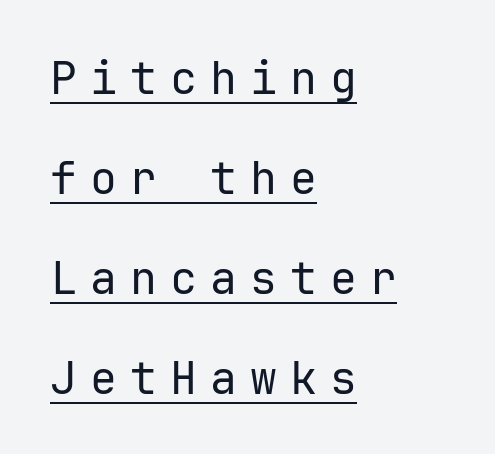
Every row of glyphs begins at an identical x-position on the left. Are there feet on the stems? There aren't — it's a sans. The rendering inserts visible extra space after every character. Heft: none added — not bold.
